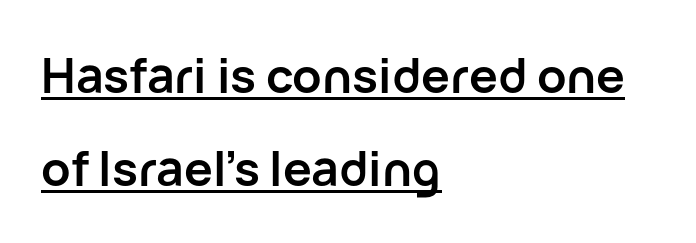
Strokes here are thick enough to call this a true bold. Note: no serifs on the glyphs. The string is rendered with underlining switched on. Reading down the block, your eye returns to a fixed left position each line. Caption: standard tracking, unaltered.
